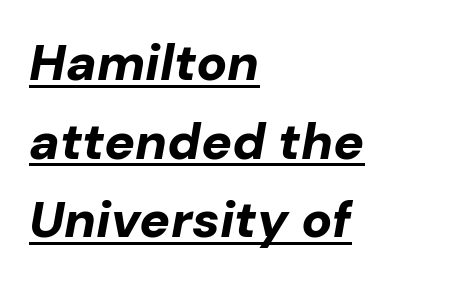
The image shows 51 px bold type, italic (leaning right); set left-aligned, normal line spacing (1.54x), normal letter spacing, underlined; low stroke contrast and a medium x-height.
